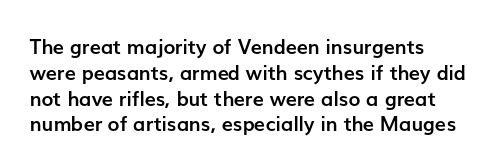
The designer left line spacing at the default. Students, note that the glyphs here touch the page at normal intervals. Just letters on the line, the space beneath them empty. Unlike italic type, these characters show no tilt at all.
